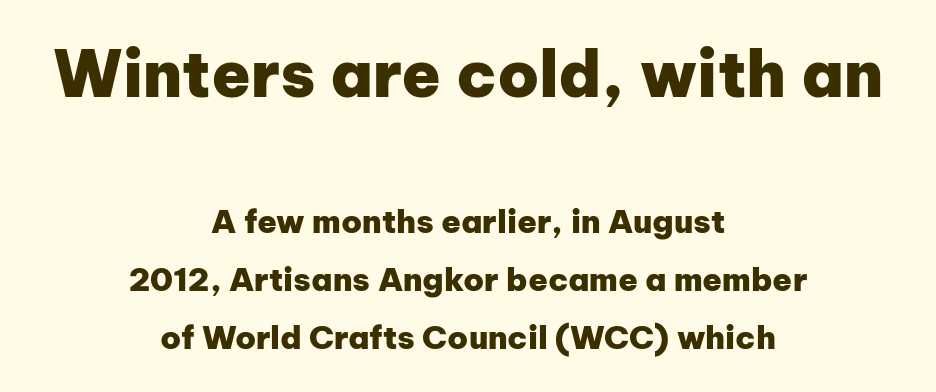
Q: Is the text bold? A: Yes.
Q: Is the text italic (slanted)? A: No, it is upright.
Q: Is the typeface a serif or a sans-serif typeface? A: Sans-serif.
Q: Is the text underlined? A: No.
Q: How is the paragraph aligned? A: Centered.
Q: Is the spacing between letters normal or unusually wide? A: Normal.
Q: Which block of text is set in a larger size, the first (top) or the second (bottom)? A: The first (top) one.
Q: Width (condensed, normal, or wide)? A: Normal.
Q: Stroke contrast? A: Low.
Q: x-height? A: Medium.
Q: Monospaced? A: No.
